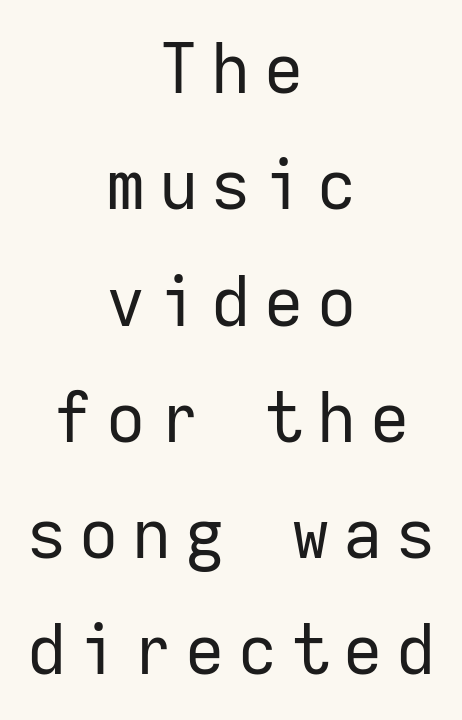
The image shows 68 px regular-weight sans-serif type, upright, monospaced; set centered, line spacing 1.71x, unusually wide letter spacing (+0.2 em), not underlined; low stroke contrast and a medium x-height.
